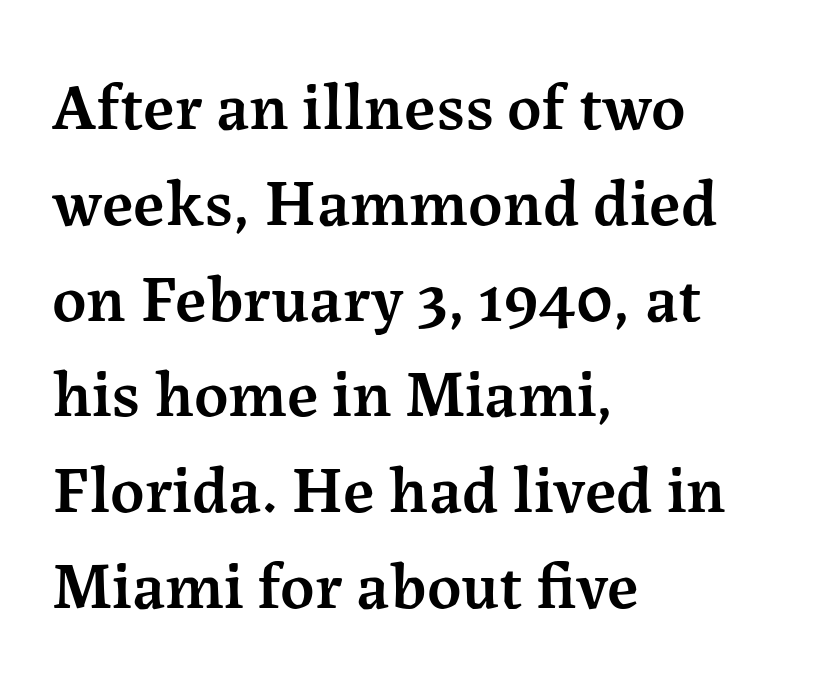
Here the designer chose a conventional face with non-uniform glyph widths. Typesetter's note: demi weight, one step under bold. Is there much room between lines? A standard amount, neither cramped nor airy. Descenders are the only things crossing below the line. Do the letters lean? They stand straight.
